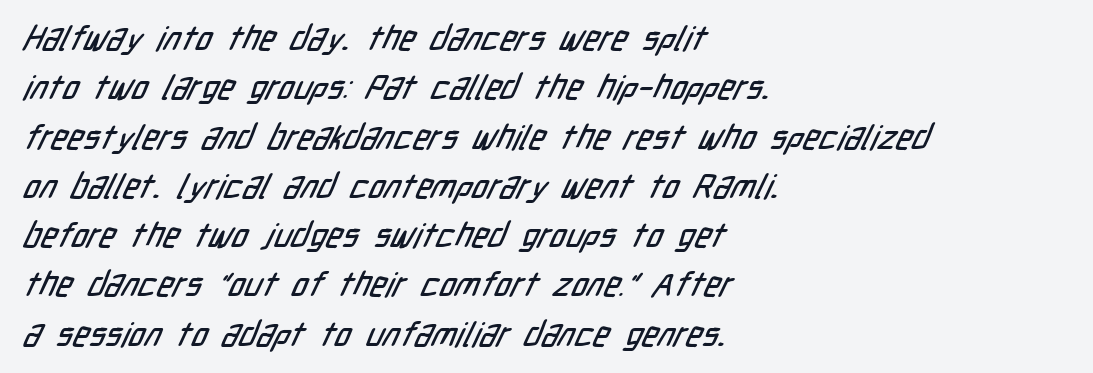
The image shows 34 px condensed sans-serif type; set left-aligned, normal line spacing (1.45x), normal letter spacing, not underlined; low stroke contrast and a medium x-height.
